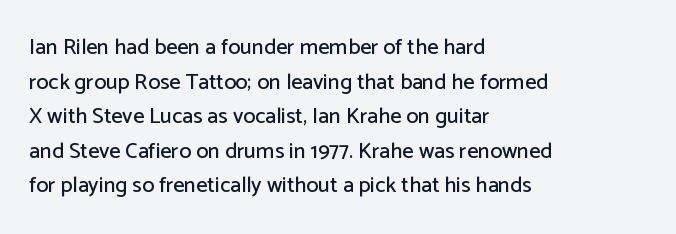
Q: Is the text italic (slanted)? A: No, it is upright.
Q: Is the text underlined? A: No.
Q: How is the paragraph aligned? A: Left-aligned.
Q: Is the spacing between letters normal or unusually wide? A: Normal.
Q: Is the spacing between lines tight, normal or loose? A: Normal.
